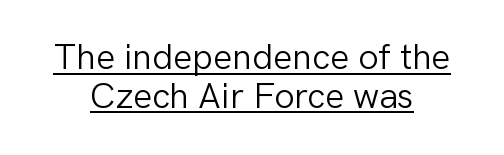
{"serif": "no", "italic": "no", "bold": "no", "weight": "light", "width": "normal", "stroke_contrast": "low", "x_height": "medium", "monospaced": "no", "underline": "yes", "align": "center", "line_spacing": "tight", "line_spacing_ratio": 1.07, "letter_spacing": "normal", "letter_spacing_em": 0.0, "glyph_px": 36}
